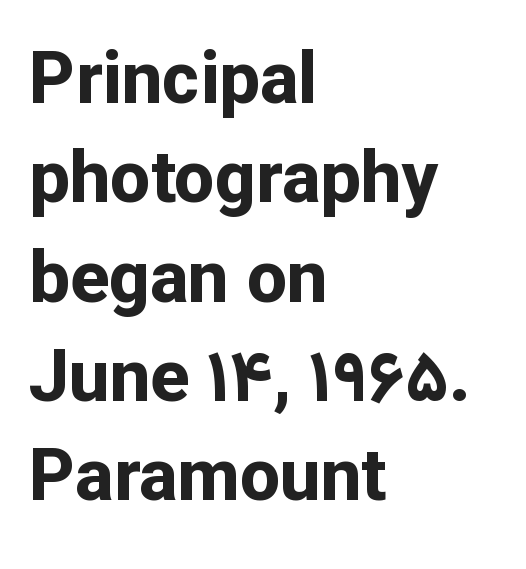
{"serif": "no", "italic": "no", "bold": "yes", "weight": "bold", "width": "normal", "stroke_contrast": "low", "x_height": "medium", "monospaced": "no", "underline": "no", "align": "left", "line_spacing": "normal", "line_spacing_ratio": 1.38, "letter_spacing": "normal", "letter_spacing_em": 0.0, "glyph_px": 72}
